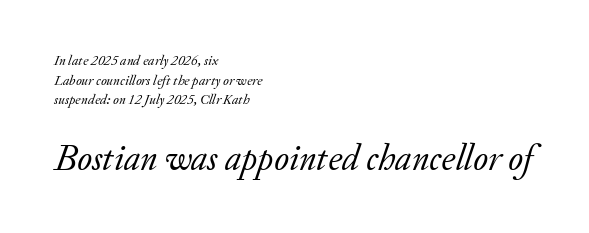
{"serif": "yes", "italic": "yes", "lean": "right", "slant_degrees": 20, "bold": "no", "weight": "regular", "width": "normal", "stroke_contrast": "low", "x_height": "small", "monospaced": "no", "underline": "no", "align": "left", "line_spacing": "normal", "line_spacing_ratio": 1.4, "letter_spacing": "normal", "letter_spacing_em": 0.0, "larger_block": "second", "size_ratio": 2.57, "glyph_px": 36}
